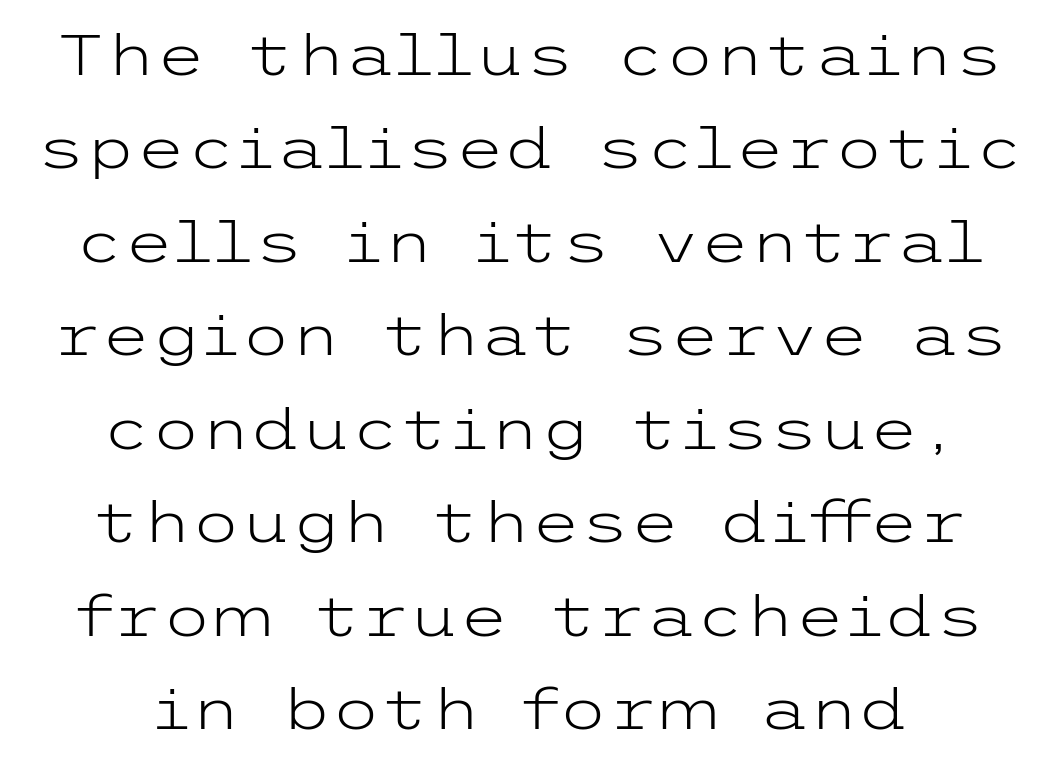
{"serif": "no", "italic": "no", "bold": "no", "weight": "light", "width": "wide", "stroke_contrast": "low", "x_height": "medium", "underline": "no", "align": "center", "line_spacing": "normal", "line_spacing_ratio": 1.64, "letter_spacing": "normal", "letter_spacing_em": 0.0, "glyph_px": 57}
